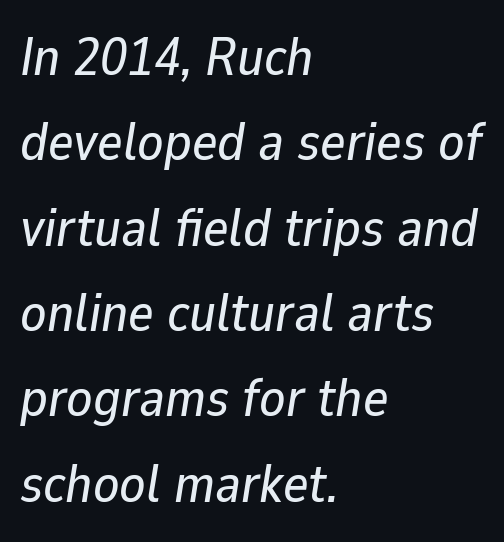
Q: Is the text italic (slanted)? A: Yes, it leans right by about 9 degrees.
Q: Is the text underlined? A: No.
Q: How is the paragraph aligned? A: Left-aligned.
Q: Is the spacing between letters normal or unusually wide? A: Normal.
Q: Is the spacing between lines tight, normal or loose? A: Normal.
Q: Width (condensed, normal, or wide)? A: Normal.
Q: Stroke contrast? A: Low.
Q: x-height? A: Medium.
Q: Monospaced? A: No.
